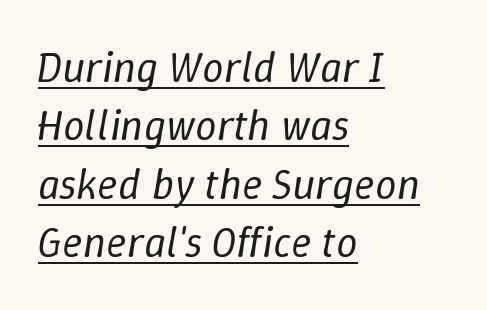
Q: Is the text bold? A: No.
Q: Is the text italic (slanted)? A: Yes, it leans right by about 9 degrees.
Q: Is the text underlined? A: Yes.
Q: How is the paragraph aligned? A: Left-aligned.
Q: Is the spacing between letters normal or unusually wide? A: Normal.
Q: Is the spacing between lines tight, normal or loose? A: Normal.
Q: Width (condensed, normal, or wide)? A: Normal.
Q: Stroke contrast? A: Low.
Q: x-height? A: Medium.
Q: Monospaced? A: No.
